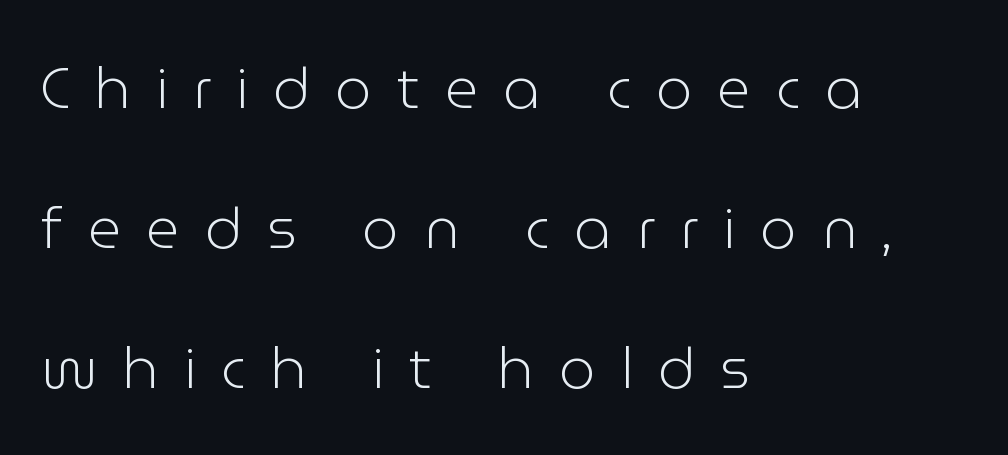
Leftover space on each line is placed entirely after the last word. Compared with typical paragraphs, the rows here are farther apart. The line texture is sparse and dotted thanks to wide tracking. Every character sits straight up, as roman type does.
